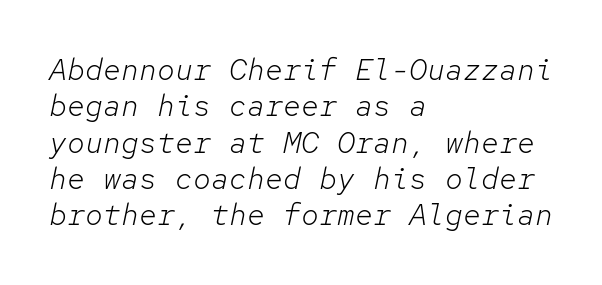
The letterforms sit shoulder to shoulder at normal distance. A bare baseline throughout the passage. The cut favours lightness, reaching ordinary text weight at its darkest. These lines are rendered in a fixed-pitch font.
